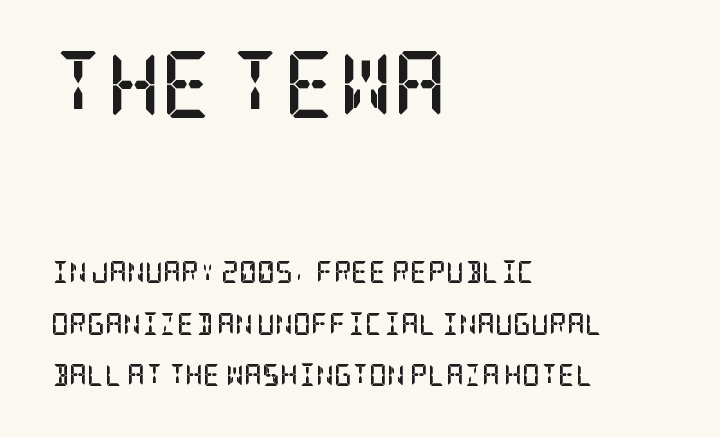
The image shows 67 px semibold, condensed serif type, upright; set left-aligned, loose line spacing (2.34x), normal letter spacing, not underlined; the first (top) block is 3.05x larger; low stroke contrast and a large x-height.
